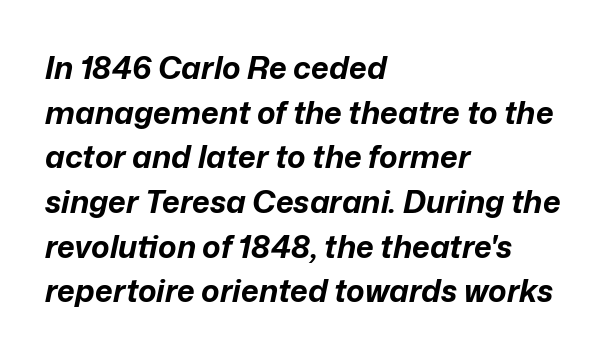
The image shows 31 px bold type, italic (leaning right); set left-aligned, normal line spacing (1.44x), normal letter spacing, not underlined; low stroke contrast and a medium x-height.
